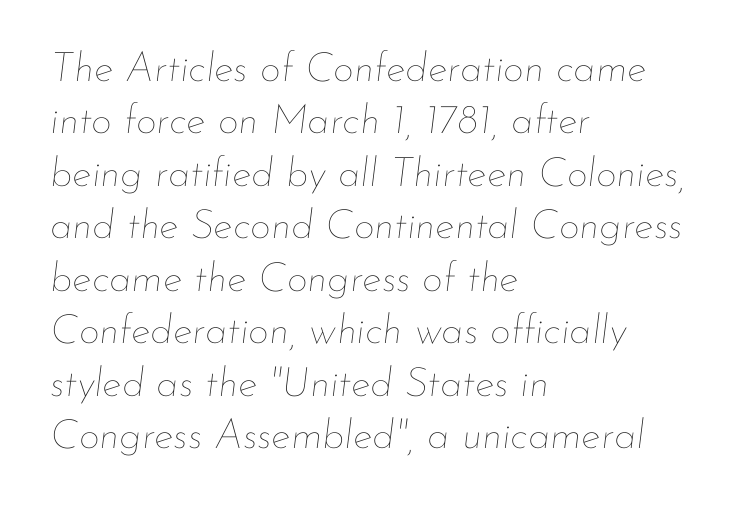
{"italic": "yes", "lean": "right", "slant_degrees": 7, "bold": "no", "weight": "thin", "width": "normal", "stroke_contrast": "low", "x_height": "small", "monospaced": "no", "underline": "no", "align": "left", "line_spacing": "normal", "line_spacing_ratio": 1.28, "letter_spacing": "normal", "letter_spacing_em": 0.0, "glyph_px": 41}
